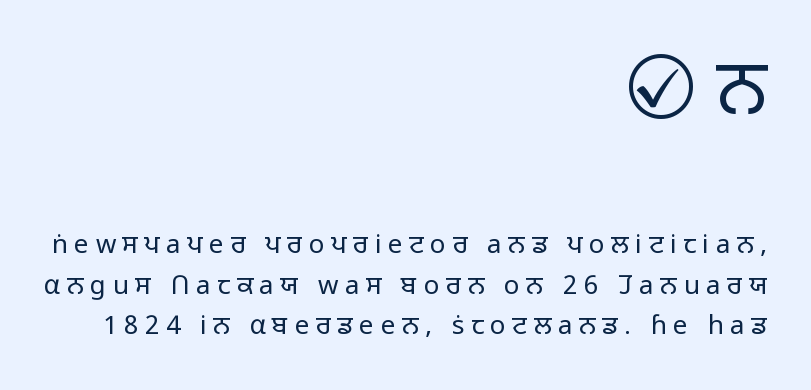
Q: Is the text bold? A: No.
Q: Is the text italic (slanted)? A: No, it is upright.
Q: Is the typeface a serif or a sans-serif typeface? A: Sans-serif.
Q: Is the text underlined? A: No.
Q: How is the paragraph aligned? A: Right-aligned.
Q: Is the spacing between letters normal or unusually wide? A: Unusually wide.
Q: Is the spacing between lines tight, normal or loose? A: Normal.
Q: Which block of text is set in a larger size, the first (top) or the second (bottom)? A: The first (top) one.
Q: Width (condensed, normal, or wide)? A: Normal.
Q: Stroke contrast? A: Low.
Q: x-height? A: Medium.
Q: Monospaced? A: No.
